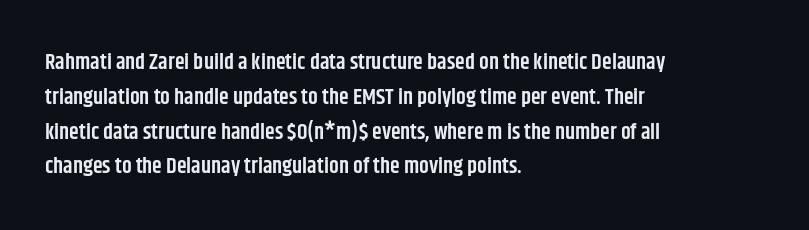
{"italic": "no", "bold": "semi", "underline": "no", "align": "left", "line_spacing": "normal", "line_spacing_ratio": 1.58, "letter_spacing": "normal", "letter_spacing_em": 0.0, "glyph_px": 22}
